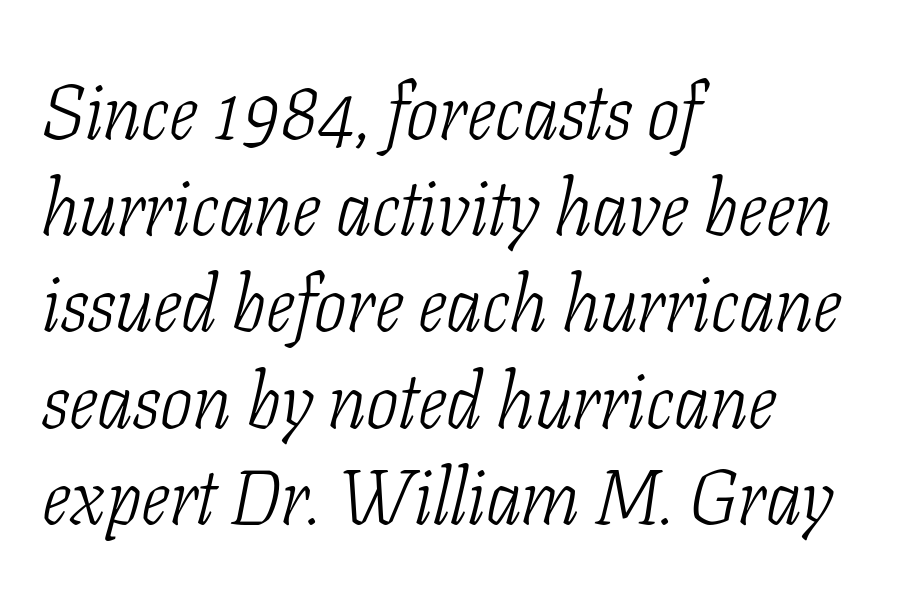
The image shows 77 px light, condensed serif type, italic (leaning right); set left-aligned, normal line spacing (1.25x), normal letter spacing, not underlined; low stroke contrast and a medium x-height.
